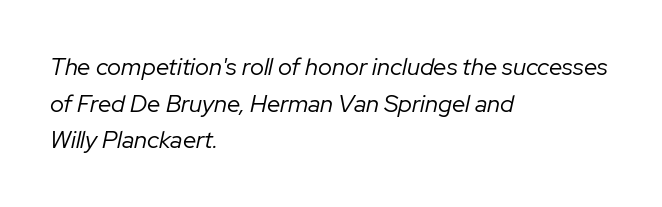
Q: Is the text bold? A: No.
Q: Is the text italic (slanted)? A: Yes, it leans right by about 12 degrees.
Q: Is the text underlined? A: No.
Q: How is the paragraph aligned? A: Left-aligned.
Q: Is the spacing between letters normal or unusually wide? A: Normal.
Q: Is the spacing between lines tight, normal or loose? A: Normal.
